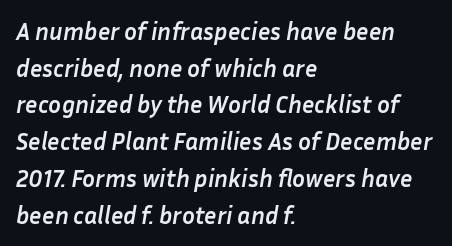
{"italic": "yes", "lean": "right", "slant_degrees": 10, "bold": "yes", "underline": "no", "align": "left", "line_spacing": "normal", "line_spacing_ratio": 1.53, "letter_spacing": "normal", "letter_spacing_em": 0.0, "glyph_px": 24}
